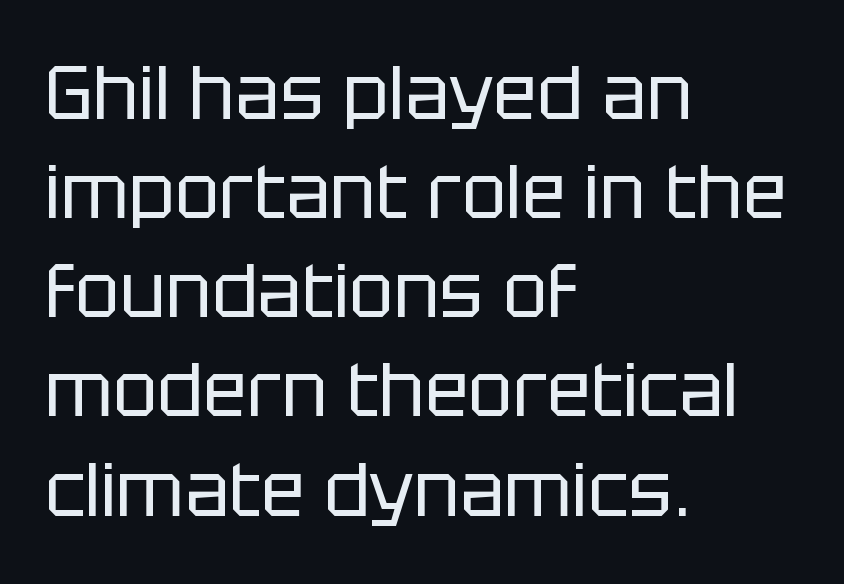
Teacher's note: observe the even left margin — that is flush-left alignment. In terms of leading, this rendering sits right in the middle. The rendering shows plain stroke endings on the letterforms — a sans-serif design. The letters stand upright; this is a roman face. The face used here is proportionally spaced, like ordinary book or web type.
